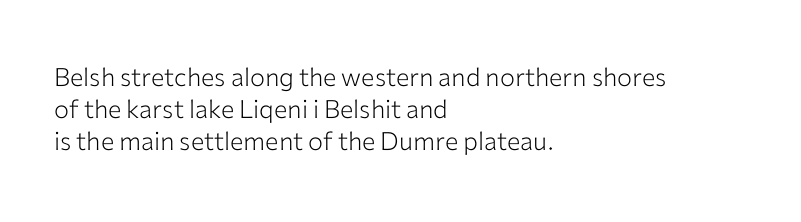
The image shows 25 px text type, upright; set left-aligned, normal line spacing (1.29x), normal letter spacing, not underlined.
